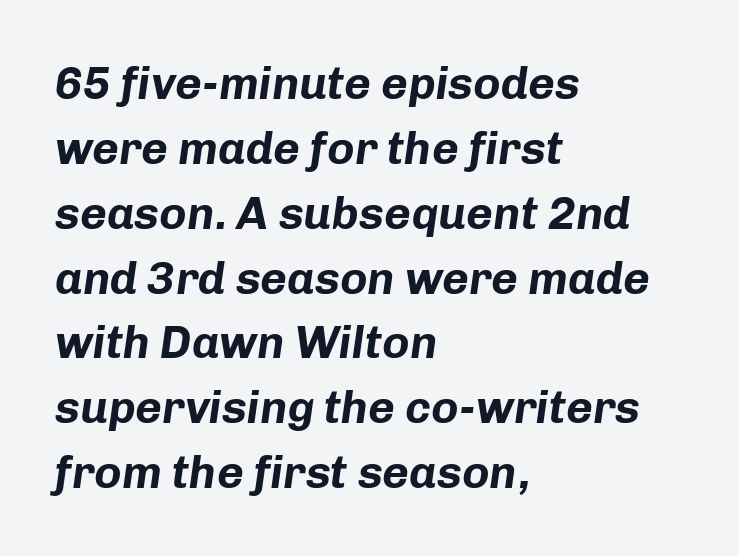
{"italic": "yes", "lean": "right", "slant_degrees": 8, "bold": "yes", "weight": "bold", "width": "normal", "stroke_contrast": "low", "x_height": "medium", "monospaced": "no", "underline": "no", "align": "left", "line_spacing": "normal", "line_spacing_ratio": 1.41, "letter_spacing": "normal", "letter_spacing_em": 0.0, "glyph_px": 46}
